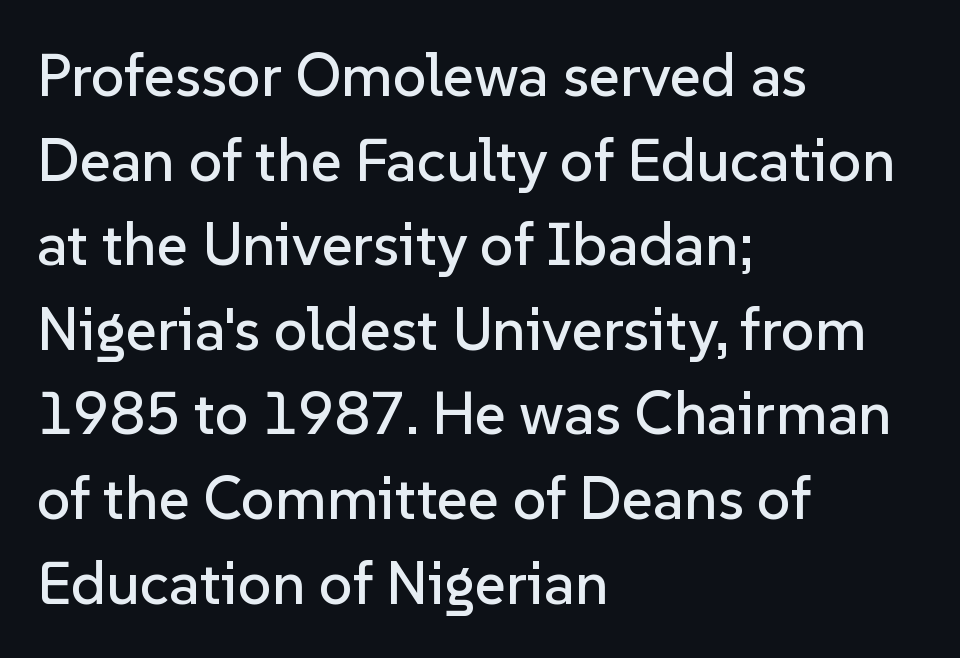
{"serif": "no", "italic": "no", "width": "normal", "stroke_contrast": "low", "x_height": "medium", "monospaced": "no", "underline": "no", "align": "left", "line_spacing": "normal", "line_spacing_ratio": 1.41, "letter_spacing": "normal", "letter_spacing_em": 0.0, "glyph_px": 60}
